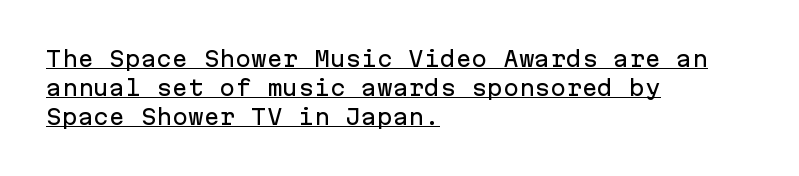
Q: Is the text italic (slanted)? A: No, it is upright.
Q: Is the text underlined? A: Yes.
Q: How is the paragraph aligned? A: Left-aligned.
Q: Is the spacing between letters normal or unusually wide? A: Normal.
Q: Is the spacing between lines tight, normal or loose? A: Normal.
